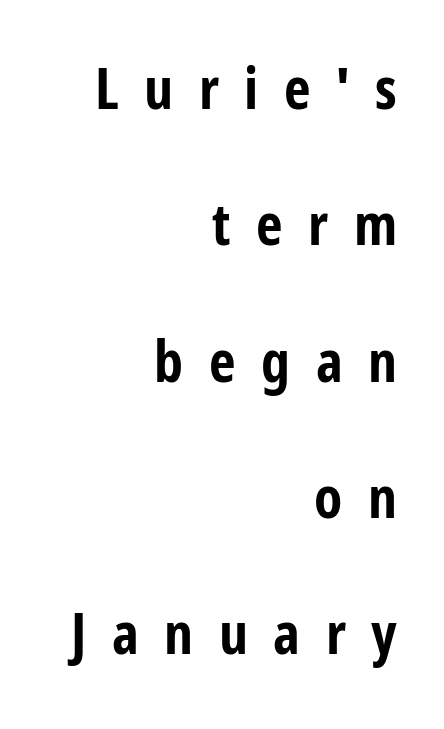
The image shows 58 px bold, condensed sans-serif type, upright; set right-aligned, loose line spacing (2.35x), unusually wide letter spacing (+0.44 em), not underlined; low stroke contrast and a medium x-height.
